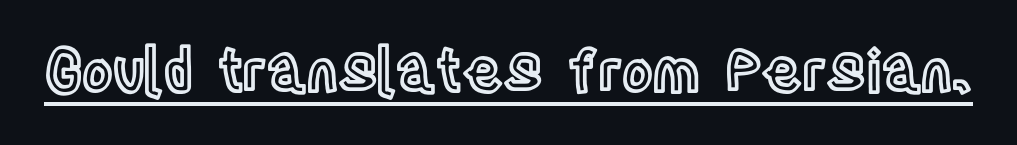
Q: Is the text italic (slanted)? A: No, it is upright.
Q: Is the text underlined? A: Yes.
Q: Is the spacing between letters normal or unusually wide? A: Normal.
Q: Width (condensed, normal, or wide)? A: Condensed.
Q: x-height? A: Large.
Q: Monospaced? A: No.
